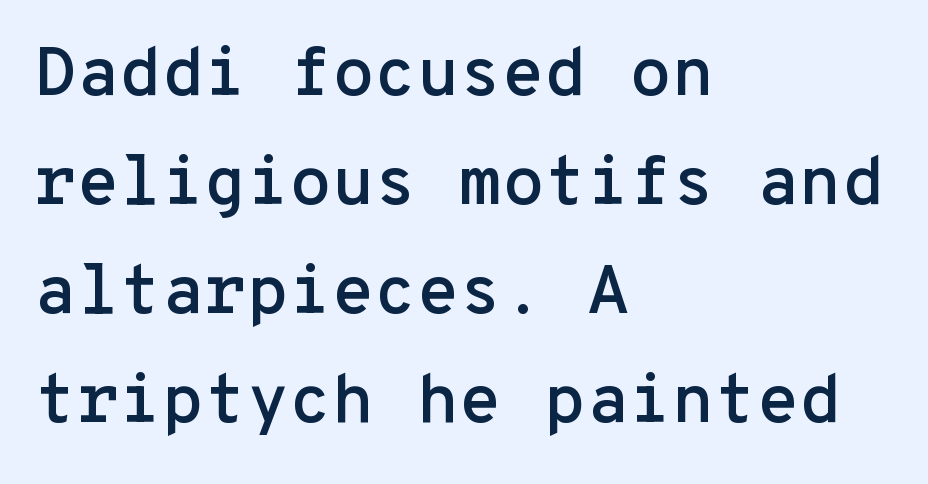
Q: Is the text italic (slanted)? A: No, it is upright.
Q: Is the typeface a serif or a sans-serif typeface? A: Sans-serif.
Q: Is the text underlined? A: No.
Q: How is the paragraph aligned? A: Left-aligned.
Q: Is the spacing between letters normal or unusually wide? A: Normal.
Q: Is the spacing between lines tight, normal or loose? A: Normal.
Q: Width (condensed, normal, or wide)? A: Normal.
Q: Stroke contrast? A: Low.
Q: x-height? A: Medium.
Q: Monospaced? A: Yes.
